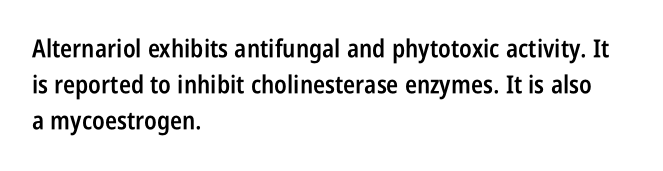
Q: Is the text bold? A: Semi-bold.
Q: Is the text italic (slanted)? A: No, it is upright.
Q: Is the text underlined? A: No.
Q: How is the paragraph aligned? A: Left-aligned.
Q: Is the spacing between letters normal or unusually wide? A: Normal.
Q: Is the spacing between lines tight, normal or loose? A: Normal.
